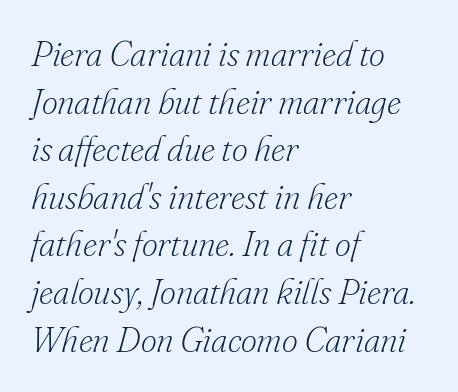
Q: Is the text bold? A: No.
Q: Is the text italic (slanted)? A: Yes, it leans right by about 16 degrees.
Q: Is the typeface a serif or a sans-serif typeface? A: Serif.
Q: Is the text underlined? A: No.
Q: How is the paragraph aligned? A: Left-aligned.
Q: Is the spacing between letters normal or unusually wide? A: Normal.
Q: Is the spacing between lines tight, normal or loose? A: Normal.
Q: Width (condensed, normal, or wide)? A: Normal.
Q: Stroke contrast? A: Low.
Q: x-height? A: Small.
Q: Monospaced? A: No.
